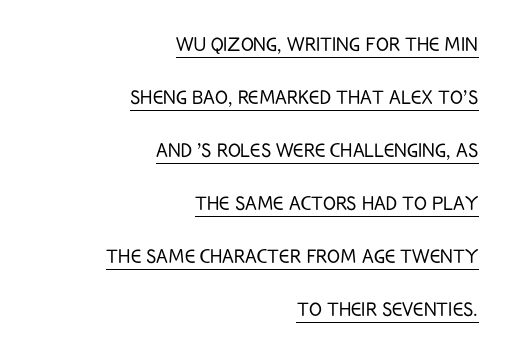
{"italic": "no", "bold": "no", "underline": "yes", "align": "right", "line_spacing": "loose", "line_spacing_ratio": 2.21, "letter_spacing": "normal", "letter_spacing_em": 0.0, "glyph_px": 24}
